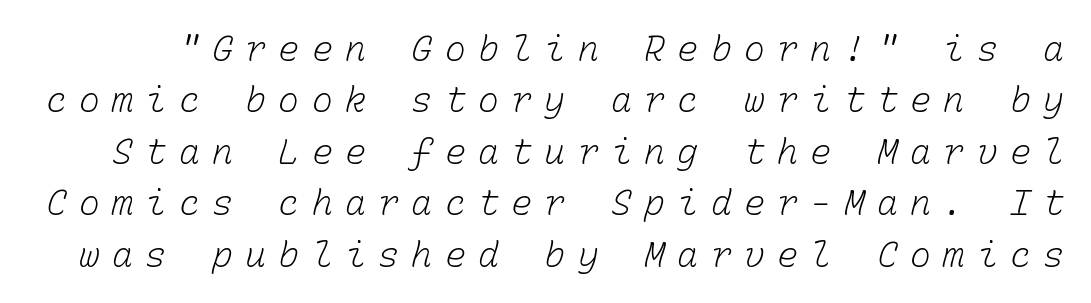
Q: Is the text bold? A: No.
Q: Is the text underlined? A: No.
Q: Is the spacing between letters normal or unusually wide? A: Unusually wide.
Q: Is the spacing between lines tight, normal or loose? A: Normal.
Q: Width (condensed, normal, or wide)? A: Normal.
Q: Stroke contrast? A: Low.
Q: x-height? A: Medium.
Q: Monospaced? A: Yes.
